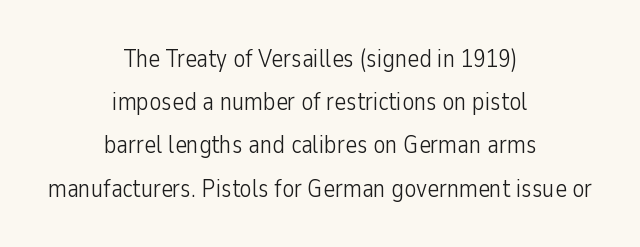
{"italic": "no", "bold": "no", "underline": "no", "align": "center", "line_spacing_ratio": 1.73, "letter_spacing": "normal", "letter_spacing_em": 0.0, "glyph_px": 25}
